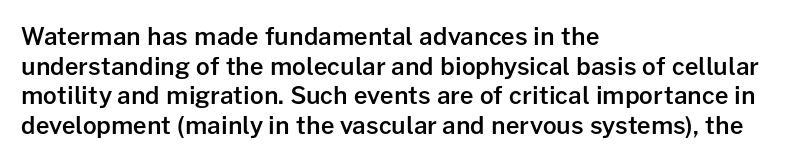
{"italic": "no", "bold": "semi", "underline": "no", "align": "left", "line_spacing_ratio": 1.23, "letter_spacing": "normal", "letter_spacing_em": 0.0, "glyph_px": 24}
